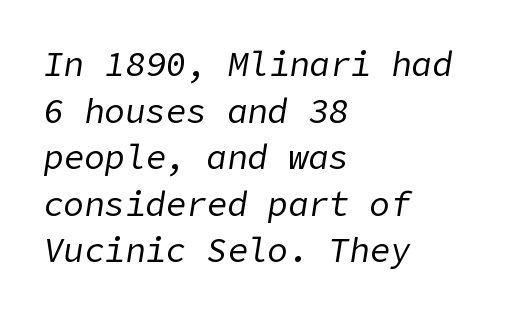
{"italic": "yes", "lean": "right", "slant_degrees": 9, "bold": "no", "weight": "regular", "width": "normal", "stroke_contrast": "low", "x_height": "medium", "underline": "no", "align": "left", "line_spacing": "normal", "line_spacing_ratio": 1.37, "letter_spacing": "normal", "letter_spacing_em": 0.0, "glyph_px": 34}
